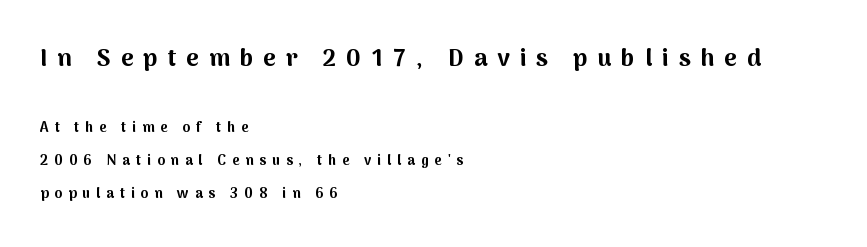
{"italic": "no", "bold": "yes", "underline": "no", "align": "left", "line_spacing": "loose", "line_spacing_ratio": 2.37, "letter_spacing": "wide", "letter_spacing_em": 0.42, "larger_block": "first", "size_ratio": 1.71, "glyph_px": 24}
